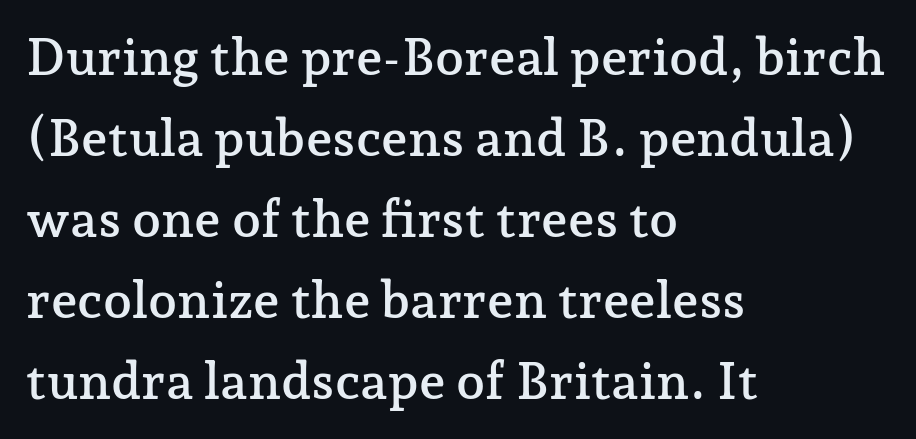
The image shows 52 px serif type, upright; set left-aligned, normal line spacing (1.56x), normal letter spacing, not underlined; low stroke contrast and a medium x-height.
